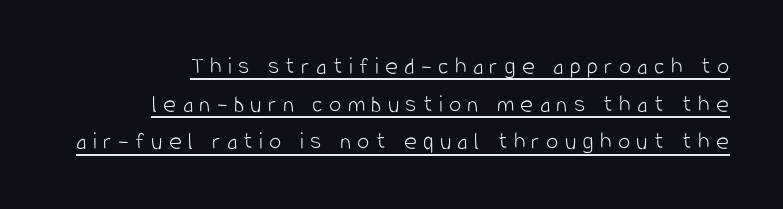
The image shows 25 px text type, upright; set normal line spacing (1.51x), unusually wide letter spacing (+0.25 em), underlined.
